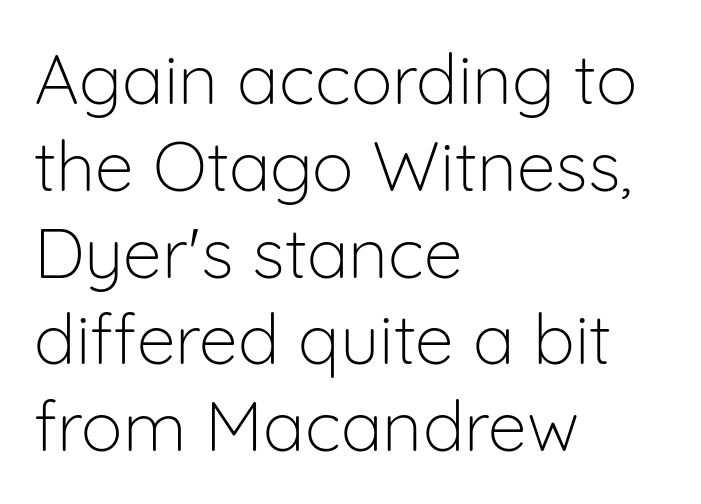
{"serif": "no", "italic": "no", "bold": "no", "weight": "light", "width": "normal", "stroke_contrast": "low", "x_height": "medium", "monospaced": "no", "underline": "no", "align": "left", "line_spacing_ratio": 1.24, "letter_spacing": "normal", "letter_spacing_em": 0.0, "glyph_px": 70}
